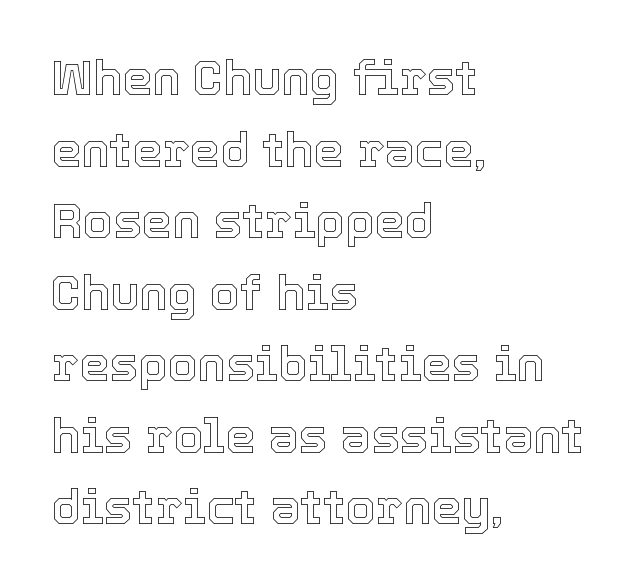
{"italic": "no", "width": "normal", "x_height": "medium", "monospaced": "no", "underline": "no", "align": "left", "line_spacing": "normal", "line_spacing_ratio": 1.49, "letter_spacing": "normal", "letter_spacing_em": 0.0, "glyph_px": 48}
